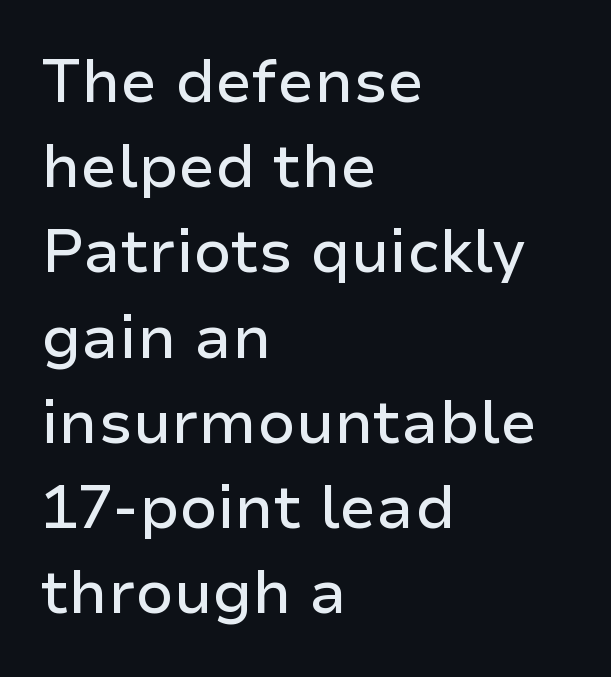
{"serif": "no", "italic": "no", "width": "normal", "stroke_contrast": "low", "x_height": "medium", "monospaced": "no", "underline": "no", "align": "left", "line_spacing": "normal", "line_spacing_ratio": 1.42, "letter_spacing": "normal", "letter_spacing_em": 0.0, "glyph_px": 60}
